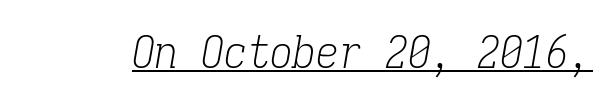
{"serif": "yes", "italic": "yes", "lean": "right", "slant_degrees": 9, "bold": "no", "weight": "light", "width": "condensed", "stroke_contrast": "low", "x_height": "medium", "monospaced": "yes", "underline": "yes", "letter_spacing": "normal", "letter_spacing_em": 0.0, "glyph_px": 46}
